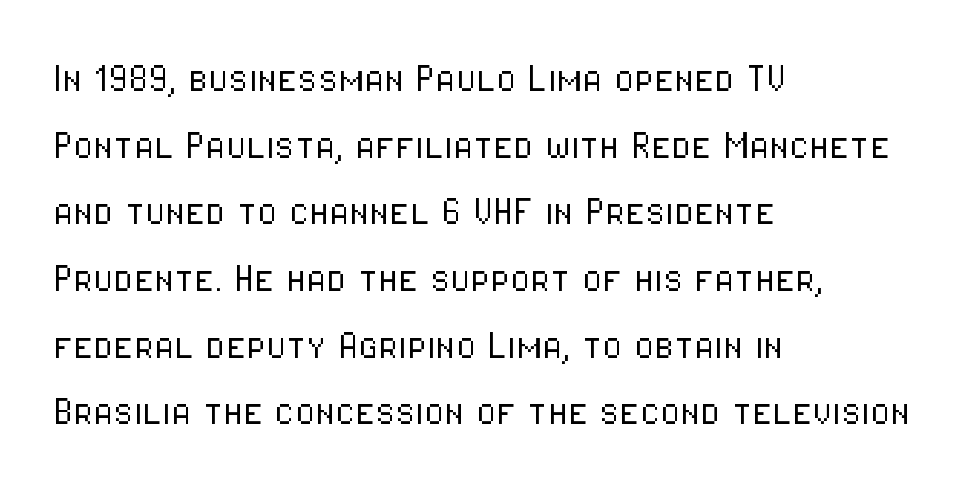
Is the stroke heavy? The answer is a plain regular-or-lighter. Descenders hang freely into open space. Is this a sans? Yes — the strokes have no serifs. Left-aligned paragraph, ragged on the right. This is the regular roman posture of the typeface. Reading down the column, the eye jumps a familiar distance to each next line.
